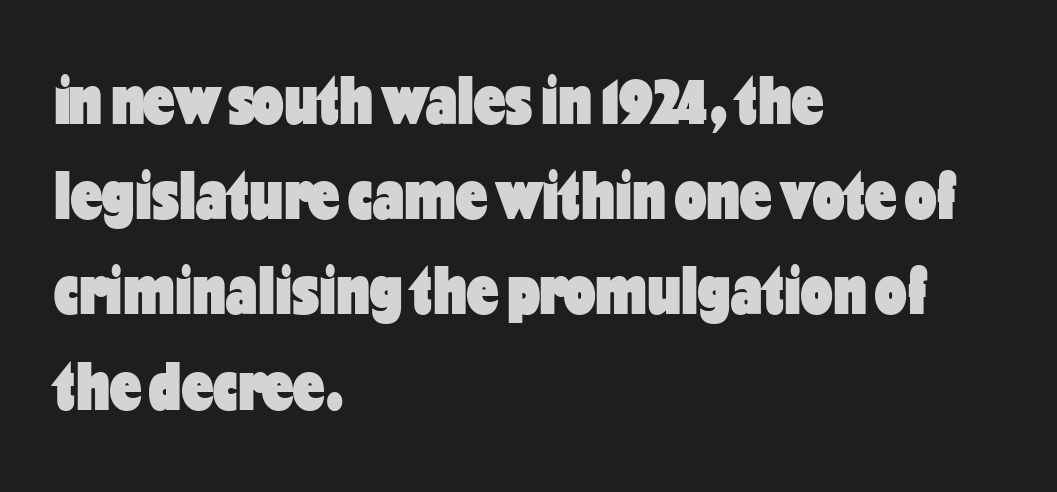
The image shows 70 px heavy, condensed sans-serif type, upright; set left-aligned, normal line spacing (1.36x), normal letter spacing, not underlined; low stroke contrast and a medium x-height.
